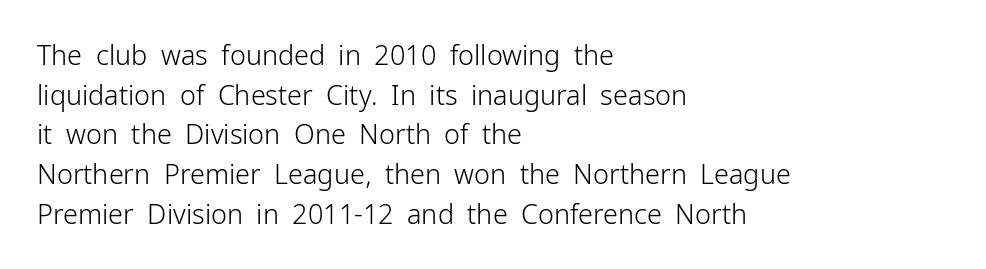
Notice how descenders clear the ascenders below comfortably — that's standard leading. Inter-character spacing is left at the font's built-in metrics. Bare-footed words on every line. The strokes are not fattened; the text isn't bold. A student would call this left alignment; a typographer would say flush left, rag right.
